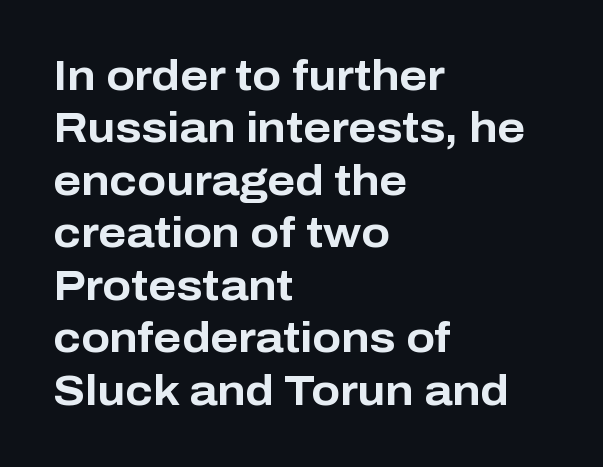
{"serif": "no", "italic": "no", "bold": "yes", "weight": "bold", "width": "normal", "stroke_contrast": "low", "x_height": "medium", "monospaced": "no", "underline": "no", "align": "left", "line_spacing": "normal", "line_spacing_ratio": 1.25, "letter_spacing": "normal", "letter_spacing_em": 0.0, "glyph_px": 42}
